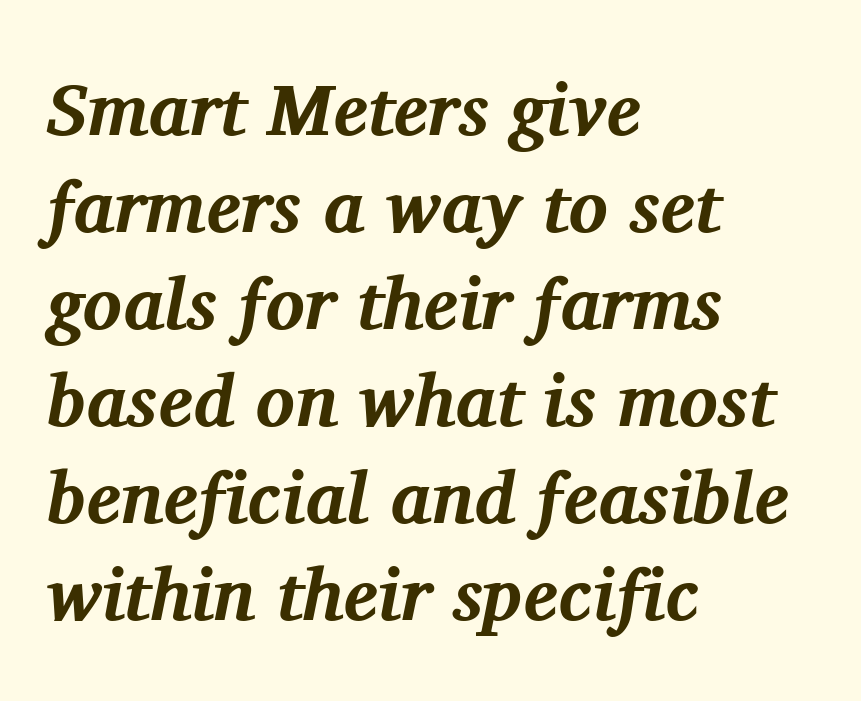
{"serif": "yes", "italic": "yes", "lean": "right", "slant_degrees": 11, "bold": "yes", "weight": "bold", "width": "normal", "stroke_contrast": "medium", "x_height": "medium", "monospaced": "no", "underline": "no", "align": "left", "line_spacing": "normal", "line_spacing_ratio": 1.33, "letter_spacing": "normal", "letter_spacing_em": 0.0, "glyph_px": 73}
